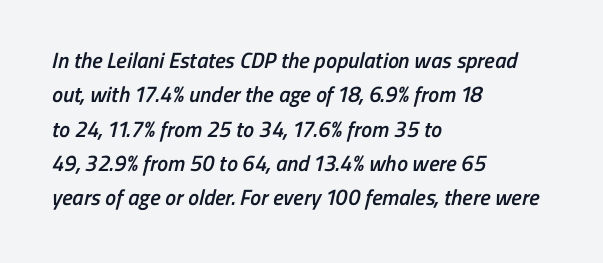
{"bold": "semi", "underline": "no", "align": "left", "line_spacing": "normal", "line_spacing_ratio": 1.56, "letter_spacing": "normal", "letter_spacing_em": 0.0, "glyph_px": 22}
